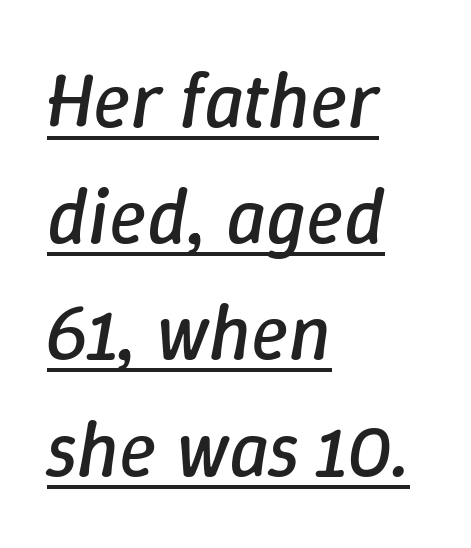
The image shows 78 px regular-weight type, italic (leaning right); set left-aligned, normal line spacing (1.49x), normal letter spacing, underlined; low stroke contrast and a medium x-height.
